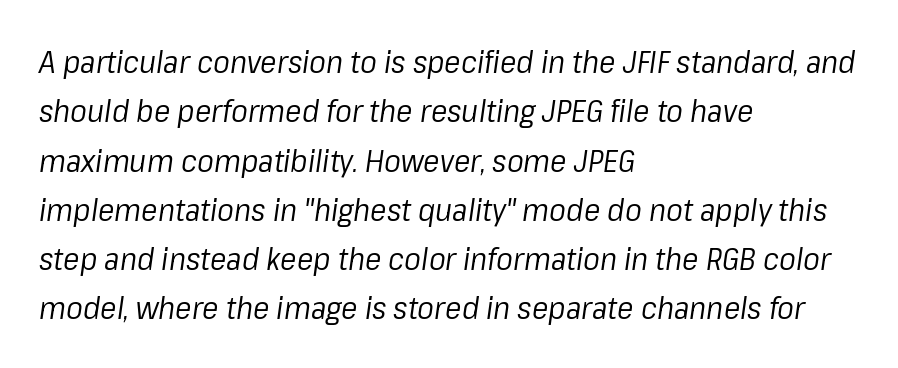
The image shows 31 px regular-weight type, italic (leaning right); set left-aligned, normal line spacing (1.59x), normal letter spacing, not underlined; low stroke contrast and a medium x-height.
